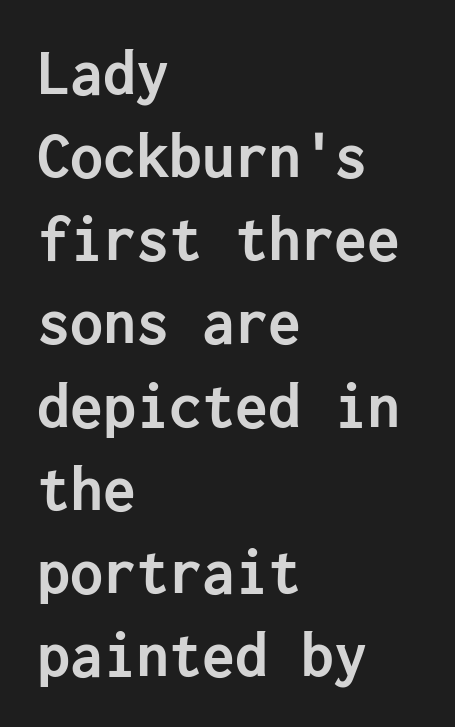
Q: Is the text bold? A: Yes.
Q: Is the text italic (slanted)? A: No, it is upright.
Q: Is the typeface a serif or a sans-serif typeface? A: Sans-serif.
Q: Is the text underlined? A: No.
Q: How is the paragraph aligned? A: Left-aligned.
Q: Is the spacing between letters normal or unusually wide? A: Normal.
Q: Is the spacing between lines tight, normal or loose? A: Normal.
Q: Width (condensed, normal, or wide)? A: Normal.
Q: Stroke contrast? A: Low.
Q: x-height? A: Medium.
